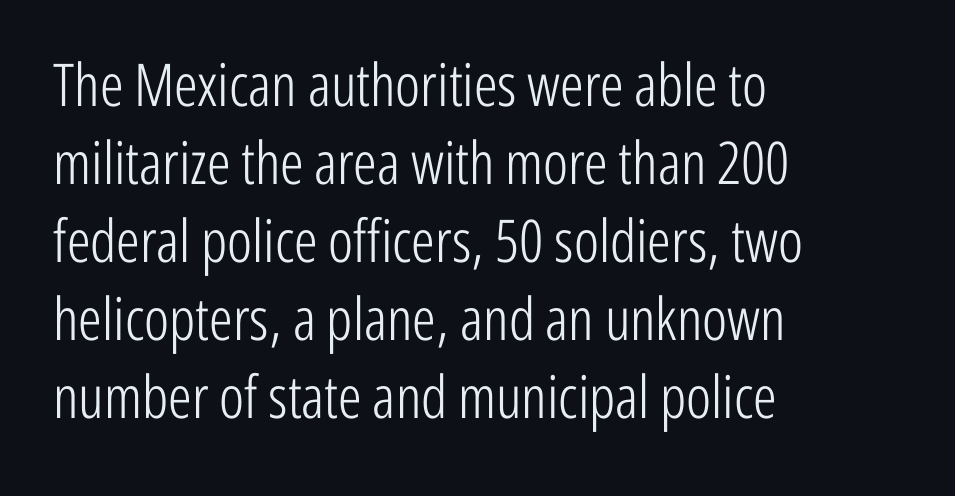
The rendering anchors every line to the left-hand side. Bare-footed words on every line. Posture: straight, roman, zero tilt. Compared with a typical body face, this is equally light or lighter still. Each letter's strokes conclude bluntly, with no projecting serifs. Students, note that the glyphs here touch the page at normal intervals.
